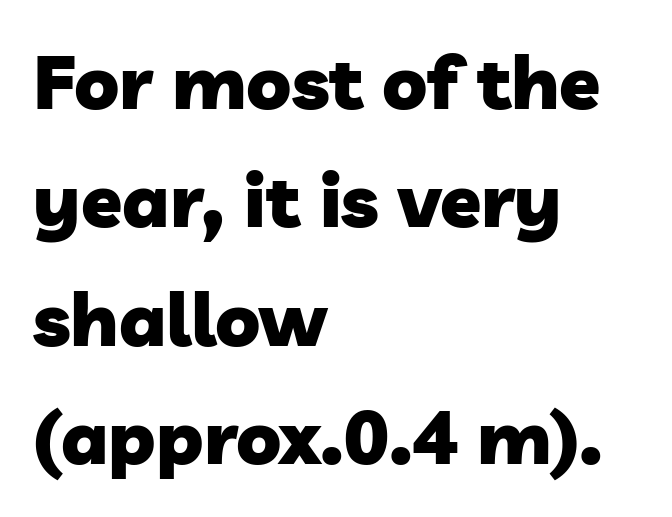
{"serif": "no", "bold": "yes", "weight": "heavy", "width": "normal", "stroke_contrast": "low", "x_height": "medium", "monospaced": "no", "underline": "no", "align": "left", "line_spacing": "normal", "line_spacing_ratio": 1.58, "letter_spacing": "normal", "letter_spacing_em": 0.0, "glyph_px": 75}
